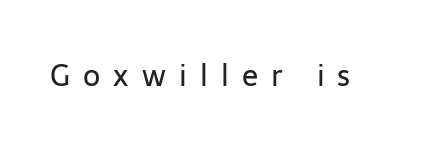
The image shows 30 px regular-weight sans-serif type, upright; set unusually wide letter spacing (+0.44 em), not underlined; low stroke contrast and a medium x-height.
